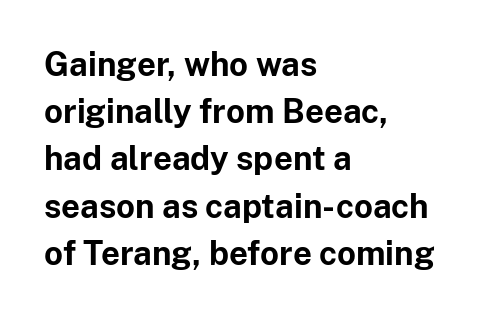
The ragged edge is on the right, which tells us the setting is flush left. Check under the words: just untouched page. Typesetter's note: full bold, strokes at maximum text heaviness. The tracking reads as untouched default to a designer's eye. Rows of type keep a routine distance in the vertical direction. Serifs: no, the terminals of the letterforms are clean.
